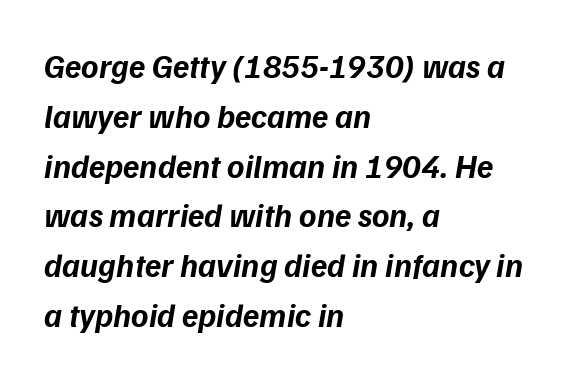
Where is the straight margin? On the left. Check under the words: just untouched page. What's the leading like? Ordinary, nothing unusual. Honestly, the letter spacing is just normal — you wouldn't notice it. Plenty of ink on the page — the face is bold. Proportional: the letters do not fall into vertical columns.
